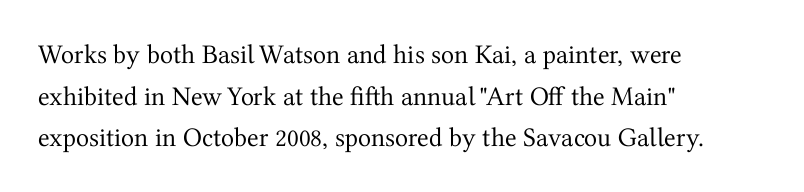
The image shows 27 px text type, upright; set left-aligned, normal line spacing (1.54x), normal letter spacing, not underlined.
